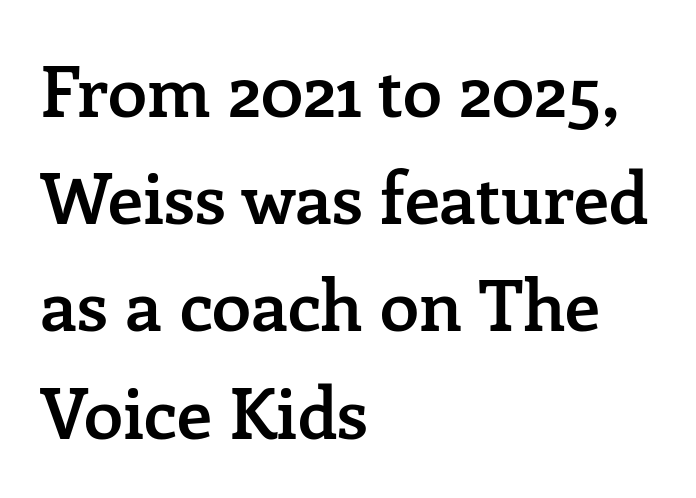
You can tell from the footed stems that serif type was used. Whoever set this chose a conventional vertical rhythm. Letter spacing: default. Rule under the text: the space is simply empty. Moderately thickened strokes mark this as semibold type.
